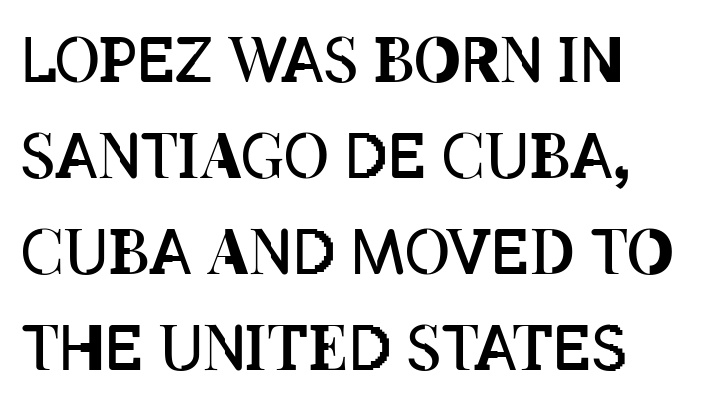
A normal amount of white space separates one row of letters from the next. Here the glyphs are tracked normally, forming tight word shapes. This rendering features lettering with no underline. The face used here is proportionally spaced, like ordinary book or web type. Characters remain perfectly vertical along every line.
